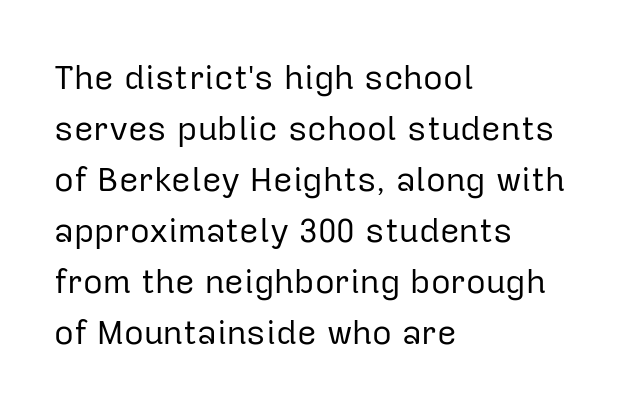
The image shows 34 px regular-weight sans-serif type, upright; set left-aligned, normal line spacing (1.5x), normal letter spacing, not underlined; low stroke contrast and a medium x-height.
